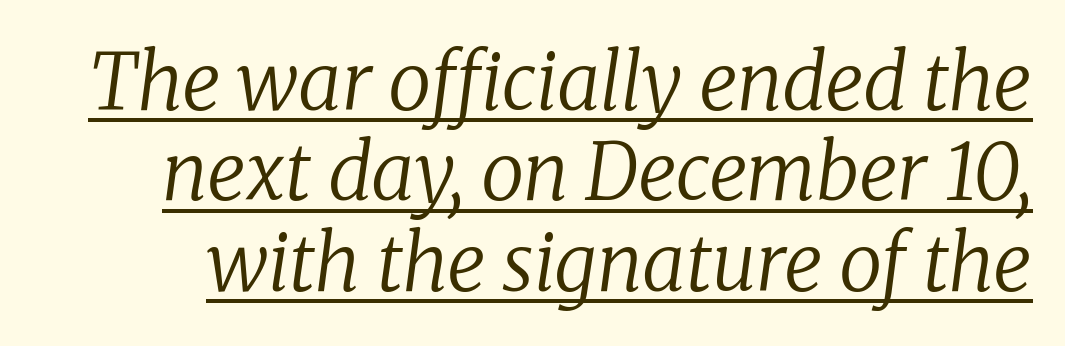
{"serif": "yes", "italic": "yes", "lean": "right", "slant_degrees": 8, "bold": "no", "weight": "regular", "width": "normal", "stroke_contrast": "low", "x_height": "medium", "monospaced": "no", "underline": "yes", "line_spacing_ratio": 1.16, "letter_spacing": "normal", "letter_spacing_em": 0.0, "glyph_px": 78}
